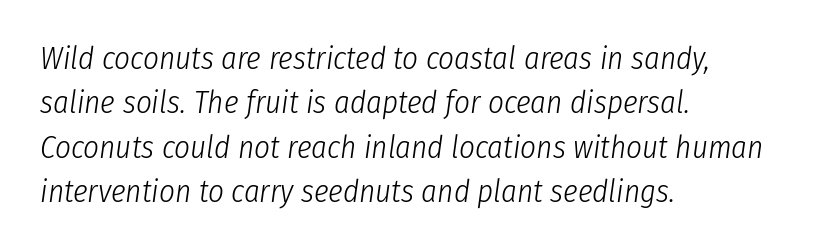
Q: Is the text bold? A: No.
Q: Is the text italic (slanted)? A: Yes, it leans right by about 8 degrees.
Q: Is the text underlined? A: No.
Q: How is the paragraph aligned? A: Left-aligned.
Q: Is the spacing between letters normal or unusually wide? A: Normal.
Q: Is the spacing between lines tight, normal or loose? A: Normal.
Q: Width (condensed, normal, or wide)? A: Condensed.
Q: Stroke contrast? A: Low.
Q: x-height? A: Medium.
Q: Monospaced? A: No.
